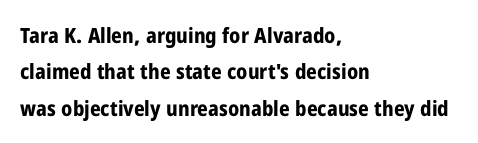
{"italic": "no", "bold": "yes", "underline": "no", "align": "left", "line_spacing_ratio": 1.73, "letter_spacing": "normal", "letter_spacing_em": 0.0, "glyph_px": 21}
